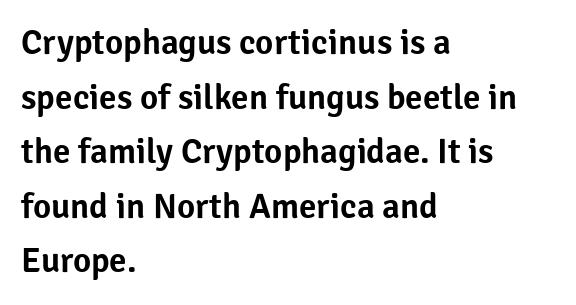
Q: Is the text italic (slanted)? A: No, it is upright.
Q: Is the typeface a serif or a sans-serif typeface? A: Sans-serif.
Q: Is the text underlined? A: No.
Q: How is the paragraph aligned? A: Left-aligned.
Q: Is the spacing between letters normal or unusually wide? A: Normal.
Q: Is the spacing between lines tight, normal or loose? A: Normal.
Q: Width (condensed, normal, or wide)? A: Normal.
Q: Stroke contrast? A: Low.
Q: x-height? A: Medium.
Q: Monospaced? A: No.
